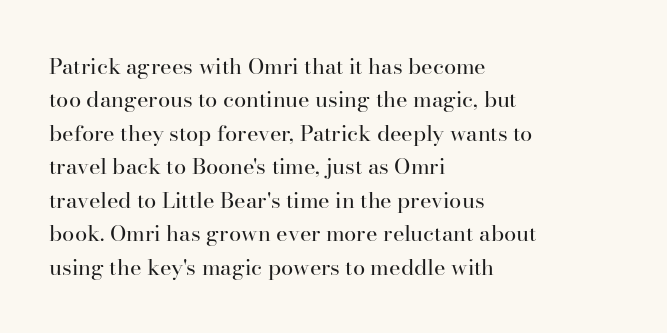
The image shows 22 px text type, upright; set left-aligned, normal line spacing (1.52x), normal letter spacing, not underlined.
